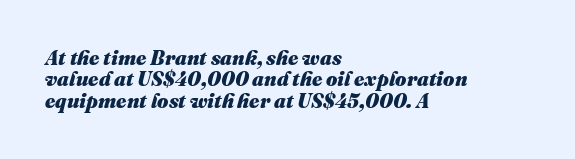
{"italic": "yes", "lean": "right", "slant_degrees": 16, "bold": "yes", "underline": "no", "align": "left", "line_spacing": "tight", "line_spacing_ratio": 1.07, "letter_spacing": "normal", "letter_spacing_em": 0.0, "glyph_px": 20}
